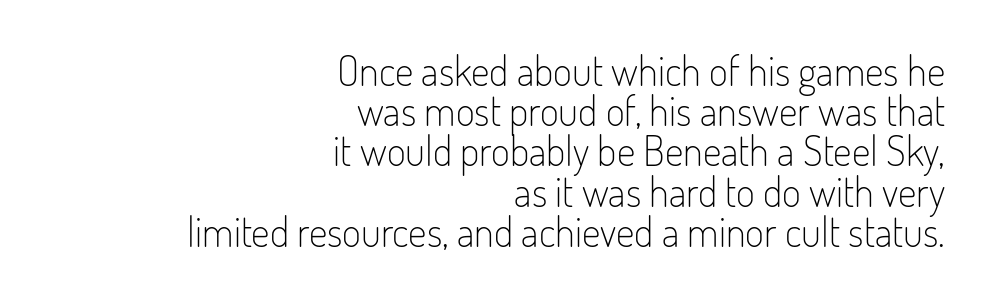
Vertical stems look standard width or narrower in stroke. Interline gaps are noticeably narrow in this sample. Nobody touched the tracking dial on this one. This sample is right-justified, so line beginnings fall wherever the words allow. Looks like regular typesetting: each glyph gets only the width it needs.
